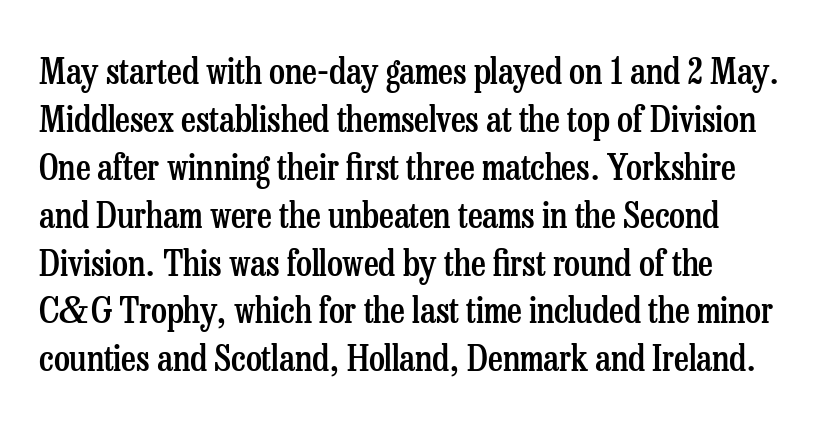
The image shows 36 px semibold, condensed serif type, upright; set left-aligned, normal line spacing (1.33x), normal letter spacing, not underlined; low stroke contrast and a medium x-height.
